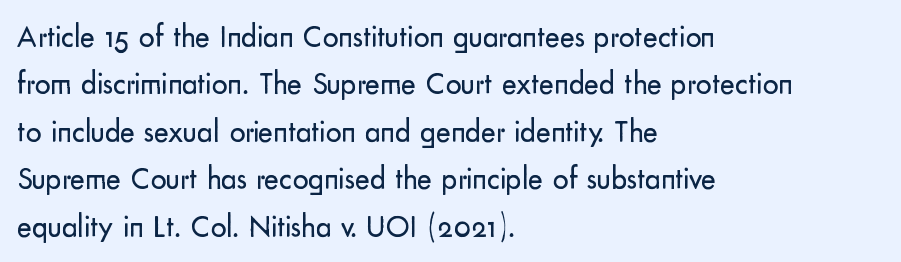
{"serif": "no", "italic": "no", "bold": "no", "weight": "regular", "width": "normal", "stroke_contrast": "low", "x_height": "small", "monospaced": "no", "underline": "no", "align": "left", "line_spacing": "normal", "line_spacing_ratio": 1.53, "letter_spacing": "normal", "letter_spacing_em": 0.0, "glyph_px": 31}
